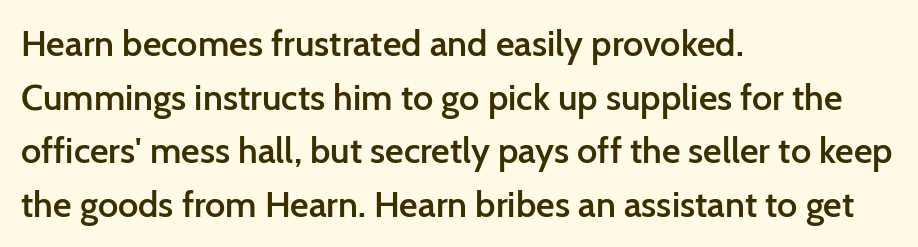
The space beneath each line is pristine and unruled. What's the leading like? Ordinary, nothing unusual. You can tell it's not italic because the verticals are truly vertical. You could not count columns in this text — the font is proportionally spaced. Check where the strokes stop: nothing finishes them off — pure sans. Short and long lines alike share a common starting point at left.
